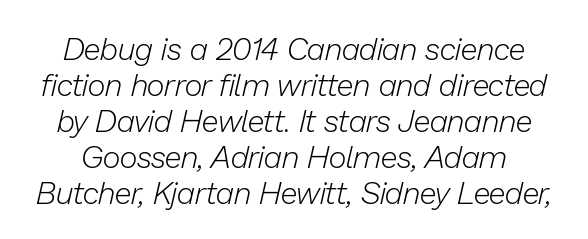
Q: Is the text bold? A: No.
Q: Is the text italic (slanted)? A: Yes, it leans right by about 13 degrees.
Q: Is the text underlined? A: No.
Q: Is the spacing between letters normal or unusually wide? A: Normal.
Q: Width (condensed, normal, or wide)? A: Normal.
Q: Stroke contrast? A: Low.
Q: x-height? A: Medium.
Q: Monospaced? A: No.
